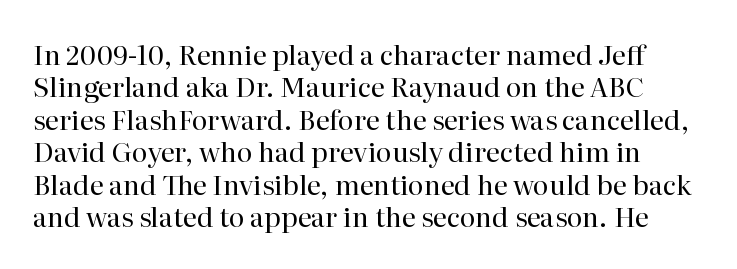
Q: Is the text bold? A: No.
Q: Is the text italic (slanted)? A: No, it is upright.
Q: Is the text underlined? A: No.
Q: Is the spacing between letters normal or unusually wide? A: Normal.
